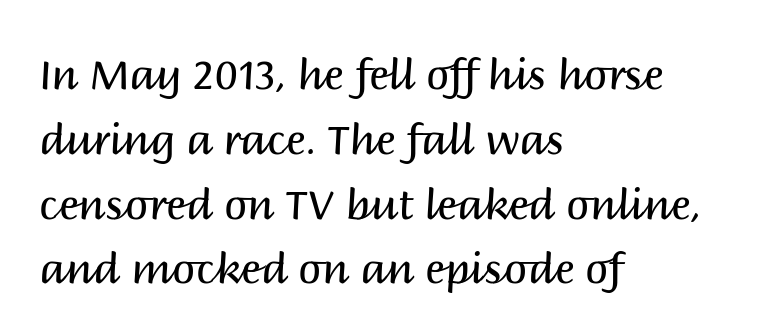
Each letter's strokes conclude bluntly, with no projecting serifs. Note the varied advance widths — an 'i' is clearly narrower than an 'm'. Compared with typical body copy, the letter spacing here is the same. No chunkiness to these letters — they're not bold. Any mark beneath the type? The region is blank.
